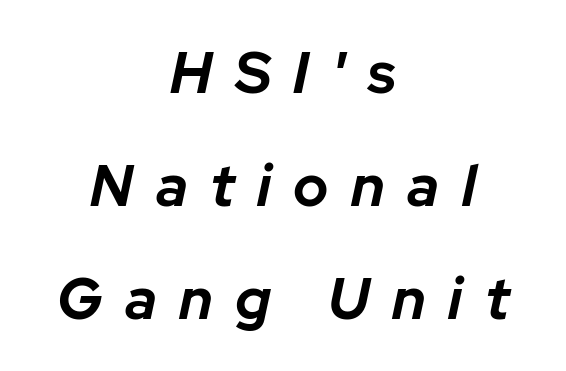
{"italic": "yes", "lean": "right", "slant_degrees": 12, "bold": "yes", "weight": "bold", "width": "normal", "stroke_contrast": "low", "x_height": "medium", "monospaced": "no", "underline": "no", "align": "center", "line_spacing": "loose", "line_spacing_ratio": 1.95, "letter_spacing": "wide", "letter_spacing_em": 0.39, "glyph_px": 58}
